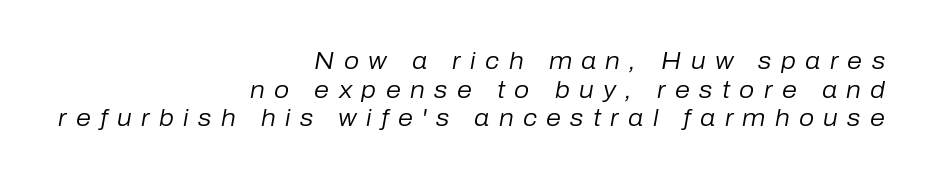
{"italic": "yes", "lean": "right", "slant_degrees": 10, "bold": "no", "underline": "no", "align": "right", "line_spacing_ratio": 1.19, "letter_spacing": "wide", "letter_spacing_em": 0.39, "glyph_px": 24}
